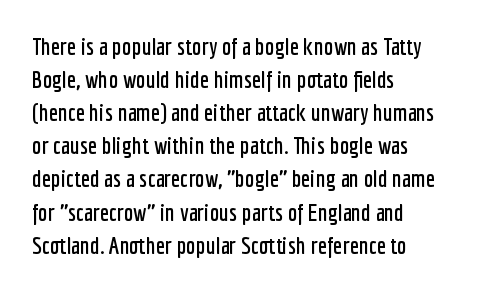
The lines are quadded left. Does extra space separate the letters? No, they use regular spacing. Tall strokes in this sample are plumb rather than angled. Notice how descenders clear the ascenders below comfortably — that's standard leading. This rendering features lettering with no underline.
